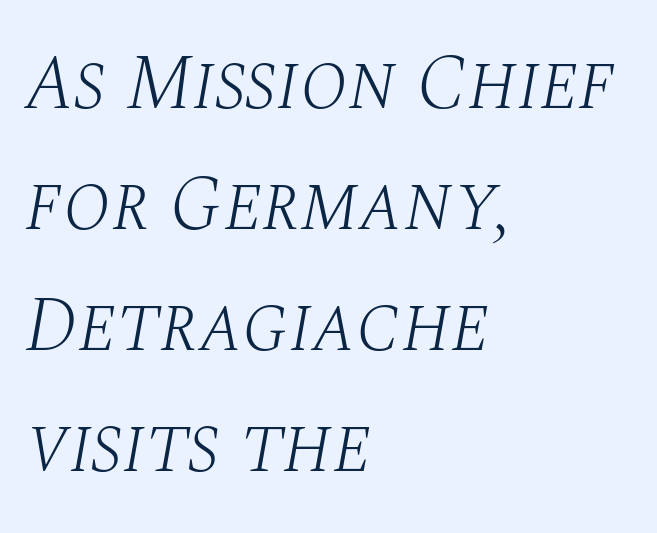
The image shows 78 px light serif type, italic (leaning right); set left-aligned, normal line spacing (1.55x), normal letter spacing, not underlined; medium stroke contrast and a large x-height.
